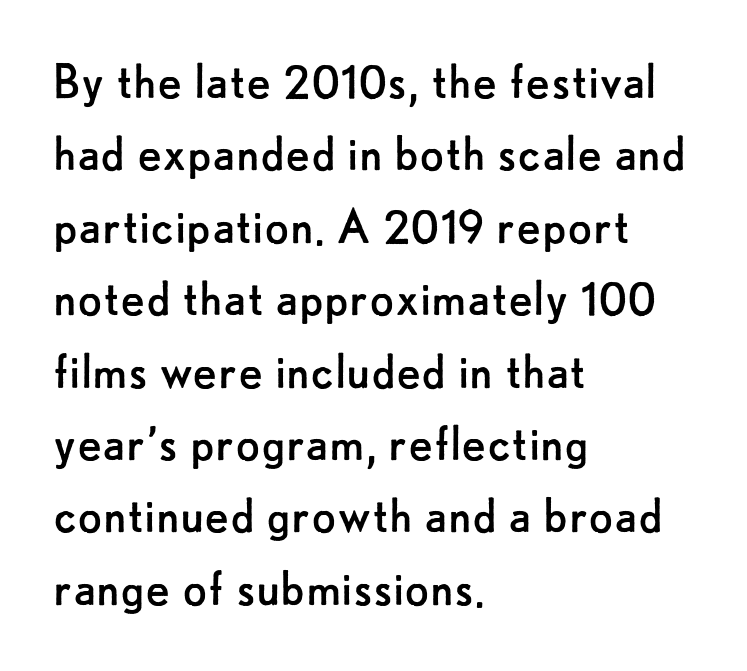
{"serif": "no", "italic": "no", "bold": "no", "weight": "regular", "width": "normal", "stroke_contrast": "low", "x_height": "small", "monospaced": "no", "underline": "no", "align": "left", "line_spacing": "normal", "line_spacing_ratio": 1.27, "letter_spacing": "normal", "letter_spacing_em": 0.0, "glyph_px": 57}
